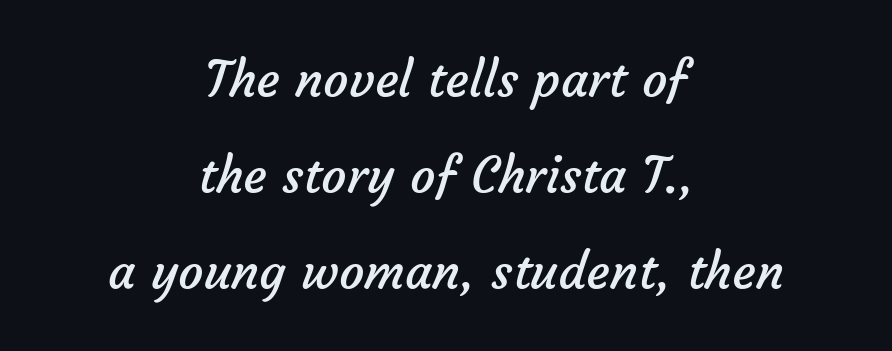
Reading down the block, each line starts at a different indent, mirrored at its end. If you measured baseline to baseline, you'd find a long distance. No feet cap the strokes, marking this as sans-serif type. Lines of text with bare space underneath. The horizontal fit of the characters is conventional and even.
